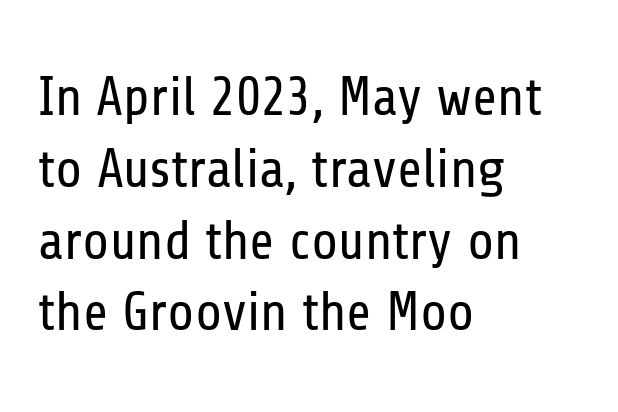
The image shows 54 px regular-weight, condensed sans-serif type, upright; set left-aligned, normal line spacing (1.33x), normal letter spacing, not underlined; low stroke contrast and a medium x-height.
